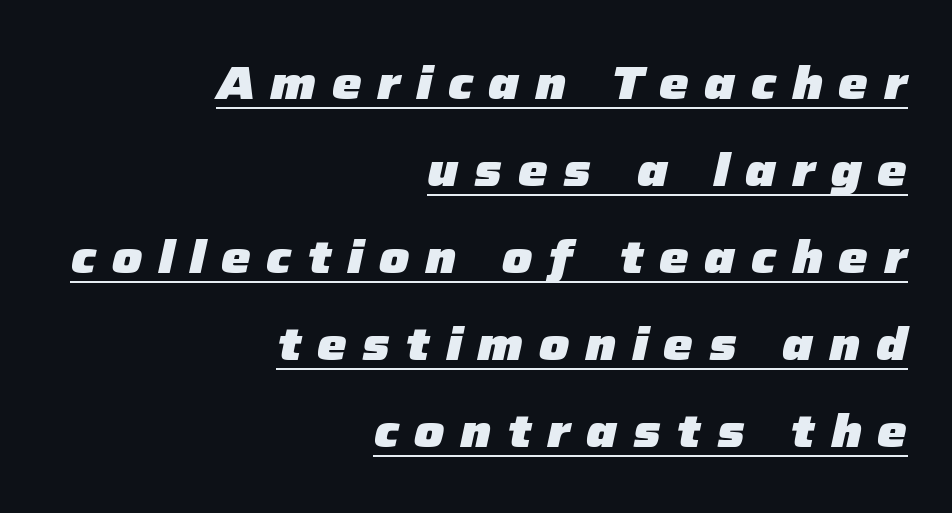
Q: Is the text bold? A: Yes.
Q: Is the text italic (slanted)? A: Yes, it leans right by about 12 degrees.
Q: Is the text underlined? A: Yes.
Q: How is the paragraph aligned? A: Right-aligned.
Q: Is the spacing between letters normal or unusually wide? A: Unusually wide.
Q: Width (condensed, normal, or wide)? A: Normal.
Q: Stroke contrast? A: Low.
Q: x-height? A: Medium.
Q: Monospaced? A: No.
